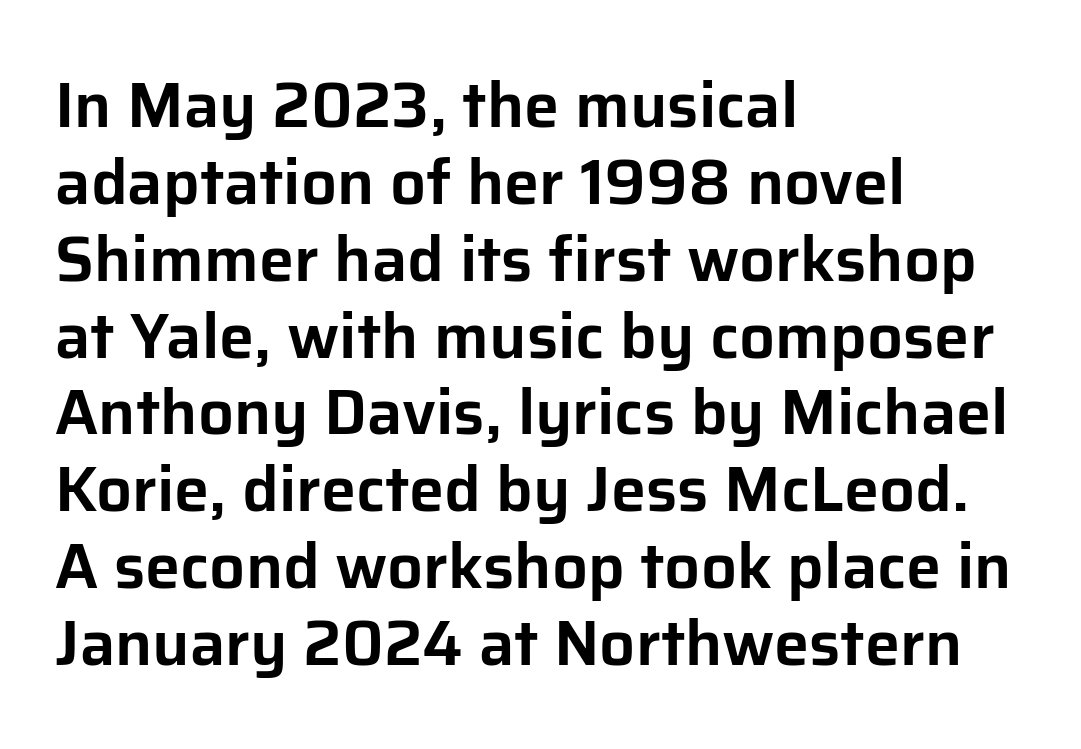
{"serif": "no", "italic": "no", "width": "normal", "stroke_contrast": "low", "x_height": "medium", "monospaced": "no", "underline": "no", "align": "left", "line_spacing_ratio": 1.22, "letter_spacing": "normal", "letter_spacing_em": 0.0, "glyph_px": 63}
